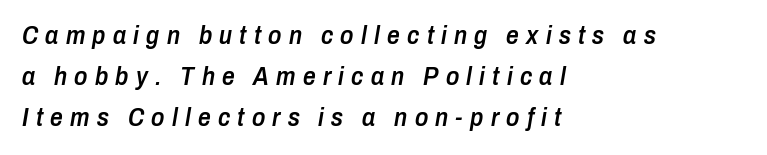
The image shows 25 px text type, italic (leaning right); set left-aligned, normal line spacing (1.65x), unusually wide letter spacing (+0.29 em), not underlined.
